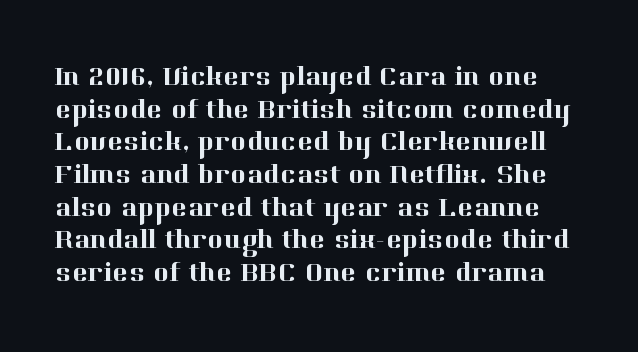
The image shows 27 px text type, upright; set line spacing 1.21x, normal letter spacing, not underlined.
